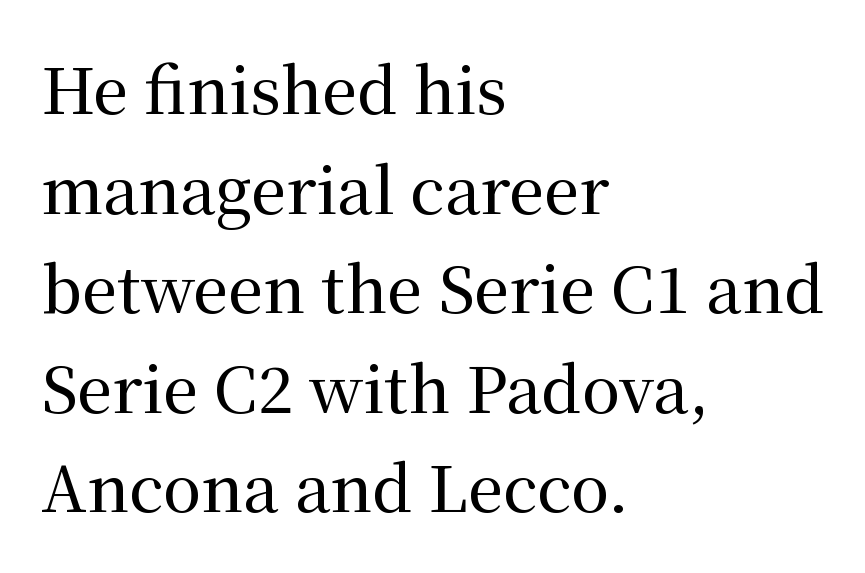
The image shows 63 px serif type, upright; set left-aligned, normal line spacing (1.58x), normal letter spacing, not underlined; medium stroke contrast and a medium x-height.
